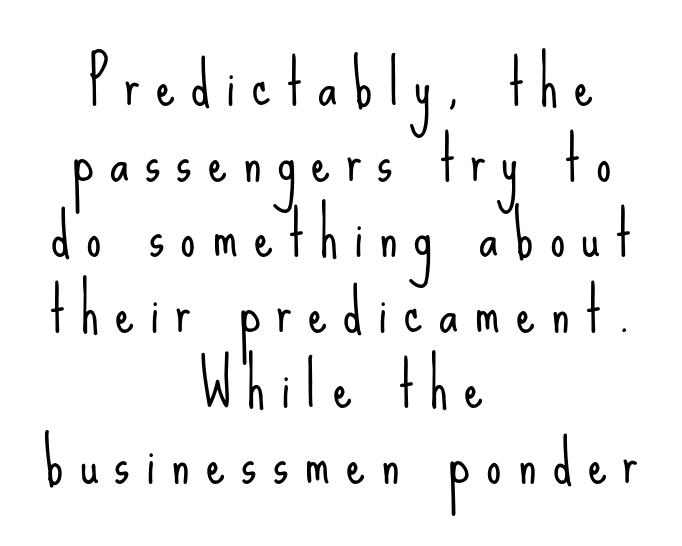
Q: Is the text bold? A: No.
Q: Is the text italic (slanted)? A: No, it is upright.
Q: Is the typeface a serif or a sans-serif typeface? A: Sans-serif.
Q: Is the text underlined? A: No.
Q: How is the paragraph aligned? A: Centered.
Q: Is the spacing between letters normal or unusually wide? A: Unusually wide.
Q: Is the spacing between lines tight, normal or loose? A: Normal.
Q: Width (condensed, normal, or wide)? A: Condensed.
Q: Stroke contrast? A: Low.
Q: x-height? A: Small.
Q: Monospaced? A: No.
